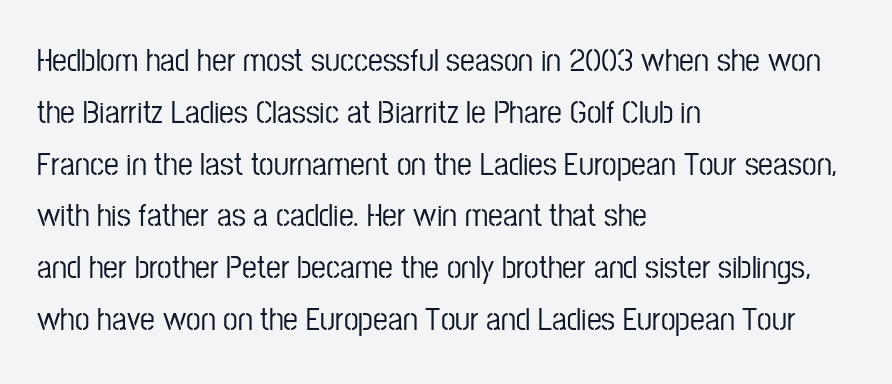
The specimen omits any rule beneath the text block's lines. A typesetter would label this face a sans. The passage shown is typed in a proportional face where columns would drift. Spacing between characters is what you'd get straight out of the box. The ragged edge is on the right, which tells us the setting is flush left.
